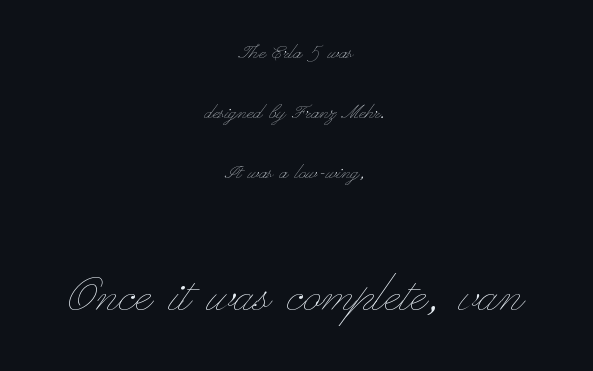
{"bold": "no", "weight": "thin", "width": "wide", "stroke_contrast": "low", "x_height": "small", "monospaced": "no", "underline": "no", "align": "center", "line_spacing": "loose", "line_spacing_ratio": 2.49, "letter_spacing": "normal", "letter_spacing_em": 0.0, "larger_block": "second", "size_ratio": 2.5, "glyph_px": 60}
